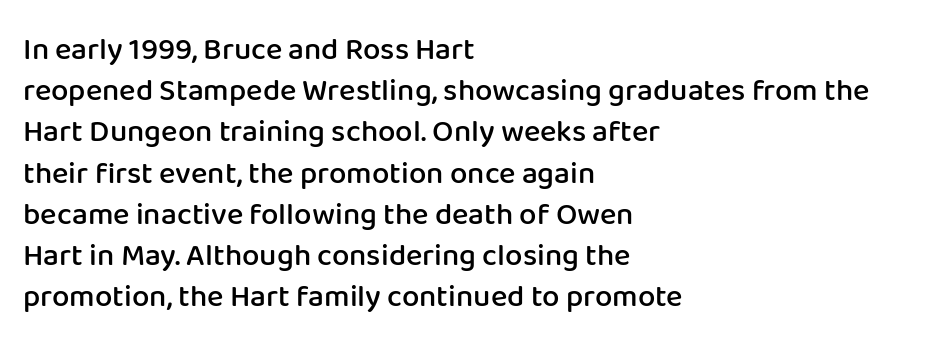
The image shows 31 px semibold sans-serif type, upright; set left-aligned, normal line spacing (1.33x), normal letter spacing, not underlined; low stroke contrast and a medium x-height.
